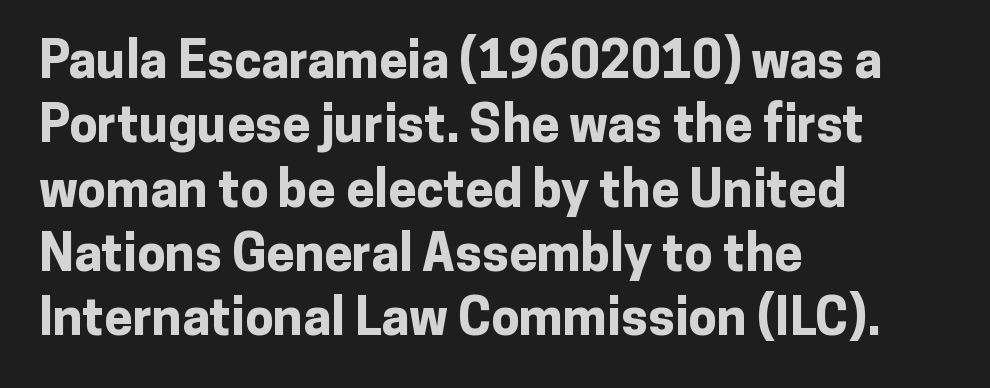
{"serif": "no", "italic": "no", "bold": "yes", "weight": "bold", "width": "normal", "stroke_contrast": "low", "x_height": "medium", "monospaced": "no", "underline": "no", "align": "left", "line_spacing": "normal", "line_spacing_ratio": 1.26, "letter_spacing": "normal", "letter_spacing_em": 0.0, "glyph_px": 51}
